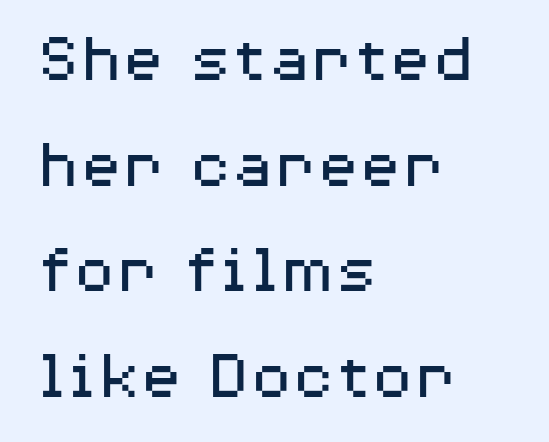
Every stem runs plumb, perpendicular to the baseline. The passage shown is not underscored anywhere. A typesetter would call this proportional, since set widths differ per character. Interline gaps are of average width in this sample.
